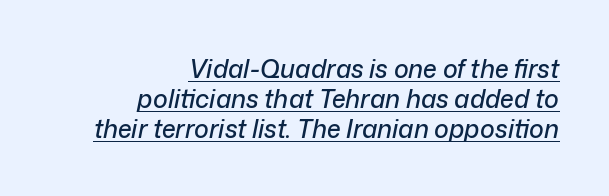
{"italic": "yes", "lean": "right", "slant_degrees": 12, "underline": "yes", "align": "right", "line_spacing_ratio": 1.2, "letter_spacing": "normal", "letter_spacing_em": 0.0, "glyph_px": 25}
